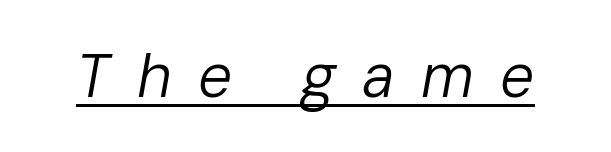
The letters are spread apart with noticeably loose tracking. Has an underline been added? It has. In terms of posture, this sample is oblique. The passage shown is typed in a proportional face where columns would drift.
